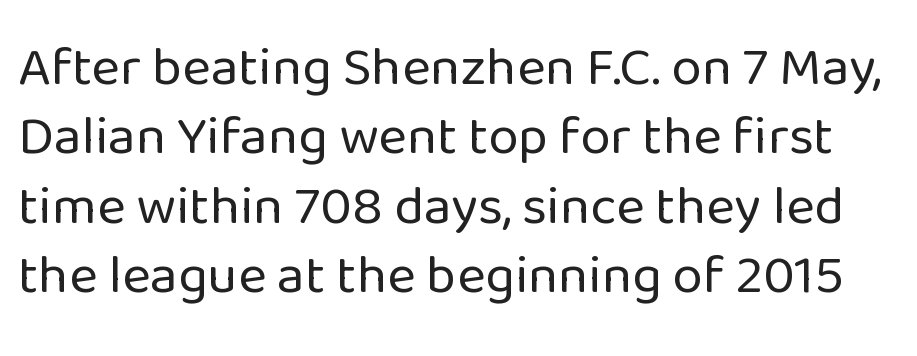
Do the characters align in a grid? No, the font is proportional. This sample uses an upright cut, with every glyph sitting square on the baseline. Does the type have serifs? No, each stem ends abruptly. Anything drawn beneath the words? Only blank space. This is not heavy type; no bold has been used. The designer left line spacing at the default.
